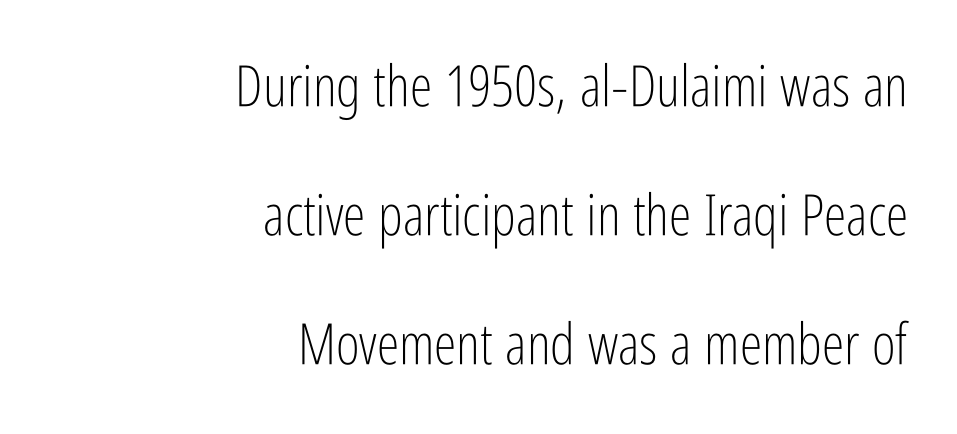
The image shows 57 px light, condensed sans-serif type, upright; set right-aligned, loose line spacing (2.26x), normal letter spacing, not underlined; low stroke contrast and a medium x-height.
